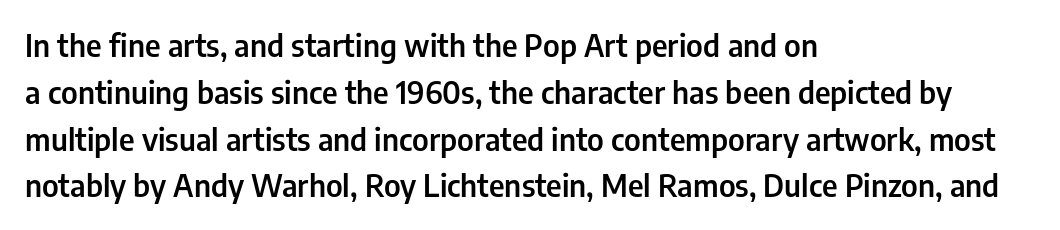
The image shows 31 px semibold, condensed sans-serif type, upright; set left-aligned, normal line spacing (1.51x), normal letter spacing, not underlined; low stroke contrast and a medium x-height.
